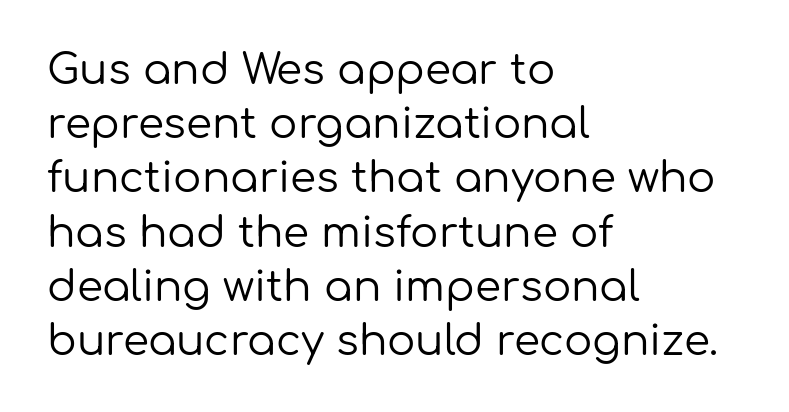
{"serif": "no", "italic": "no", "bold": "no", "weight": "regular", "width": "normal", "stroke_contrast": "low", "x_height": "medium", "monospaced": "no", "underline": "no", "align": "left", "line_spacing": "normal", "line_spacing_ratio": 1.29, "letter_spacing": "normal", "letter_spacing_em": 0.0, "glyph_px": 42}
